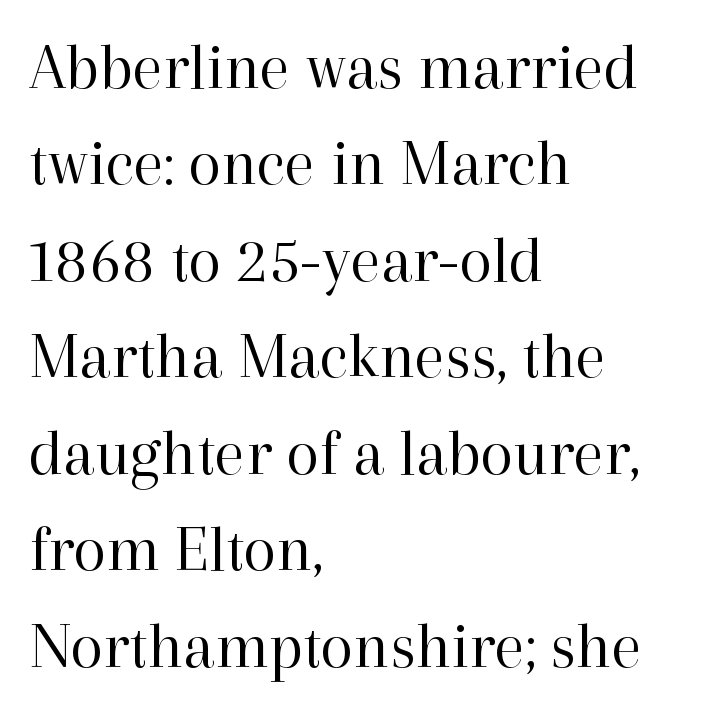
The face used here is rendered with its standard letterfit. A student would call this left alignment; a typographer would say flush left, rag right. Little horizontal feet cap the strokes, marking this as serif type. Check the space under the baseline: it is left empty. These glyphs show unthickened strokes, regular width or finer. Rendered with straight, roman letterforms.
